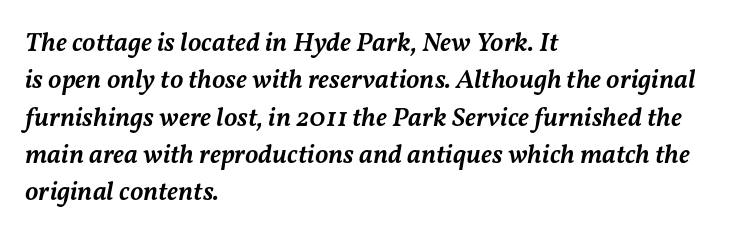
Q: Is the text bold? A: Semi-bold.
Q: Is the text italic (slanted)? A: Yes, it leans right by about 11 degrees.
Q: Is the text underlined? A: No.
Q: How is the paragraph aligned? A: Left-aligned.
Q: Is the spacing between letters normal or unusually wide? A: Normal.
Q: Is the spacing between lines tight, normal or loose? A: Normal.
